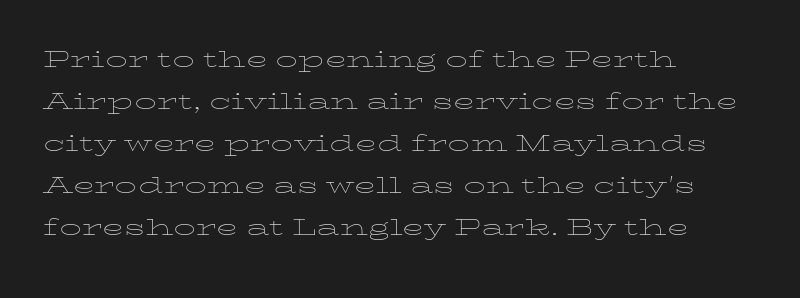
Descenders are the only things crossing below the line. Vertical spacing — default. The rendering keeps characters at their native spacing. Is there any slant? The stems are plumb.
